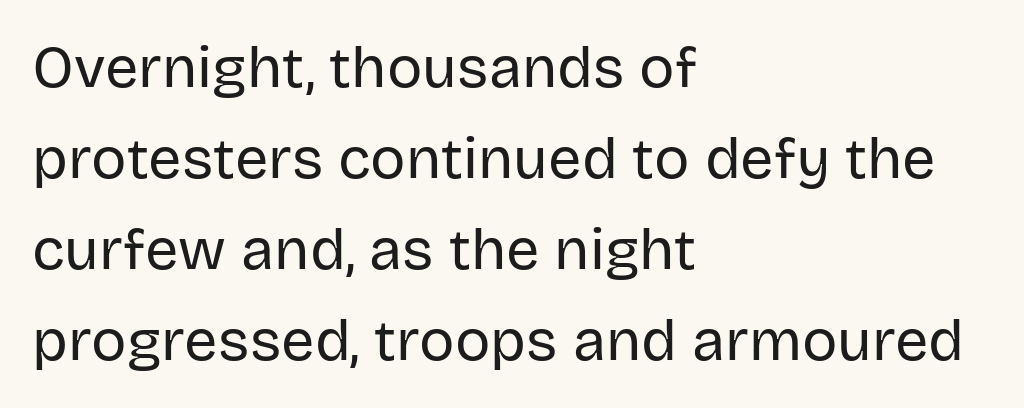
Looks like regular typesetting: each glyph gets only the width it needs. The typesetter chose a ragged-right arrangement here. Ascenders rise straight up at ninety degrees. Classification — sans serif.
